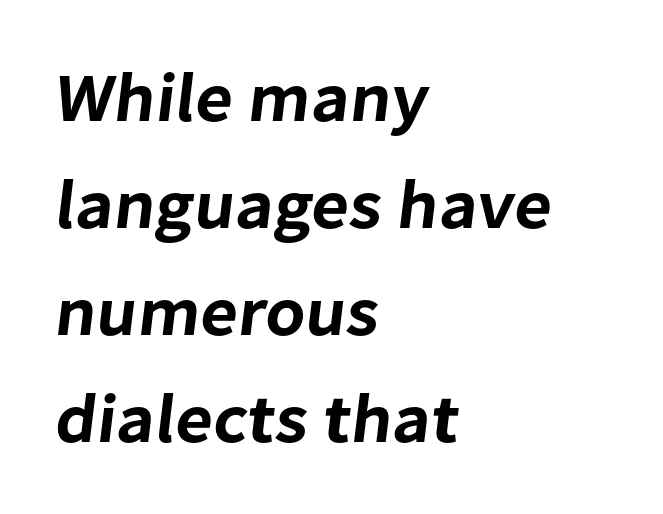
Teacher's note: observe the even left margin — that is flush-left alignment. Spacing verdict: proportional, widths tailored to each character. Lines of text with bare space underneath. The text was rendered using a sans face with plain stroke endings.
